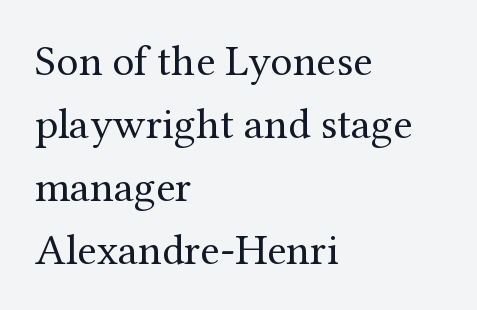
A typesetter would call this zero additional tracking. Stems here are at most as thick as an everyday book face. Note the varied advance widths — an 'i' is clearly narrower than an 'm'. Does the copy run flush right? No — it runs flush left.
